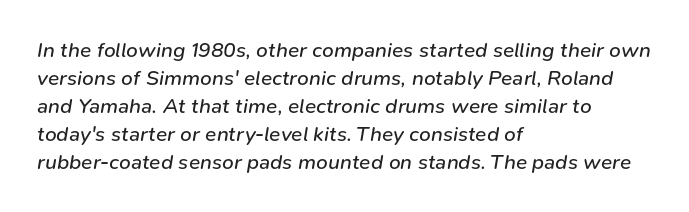
Q: Is the text bold? A: No.
Q: Is the text italic (slanted)? A: Yes, it leans right by about 9 degrees.
Q: Is the text underlined? A: No.
Q: How is the paragraph aligned? A: Left-aligned.
Q: Is the spacing between letters normal or unusually wide? A: Normal.
Q: Is the spacing between lines tight, normal or loose? A: Normal.
